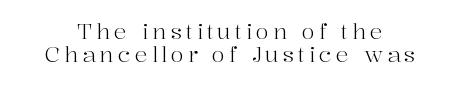
{"italic": "no", "bold": "no", "underline": "no", "line_spacing": "tight", "line_spacing_ratio": 1.06, "glyph_px": 22}
